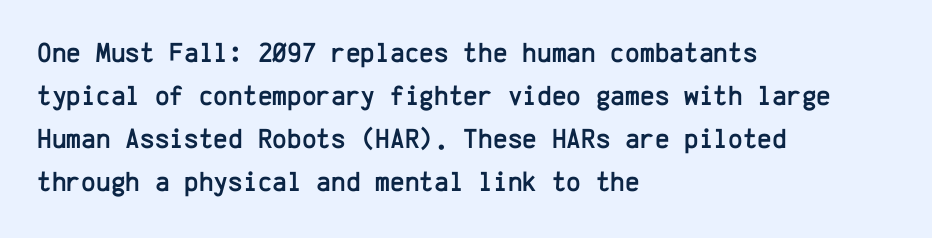
The designer went with a sans here, leaving each stem footless. The rendering uses typewriter-style spacing with identical character cells. Baseline-to-baseline distance is the conventional proportion of letter height. This rendering uses left alignment, leaving the right contour irregular.
